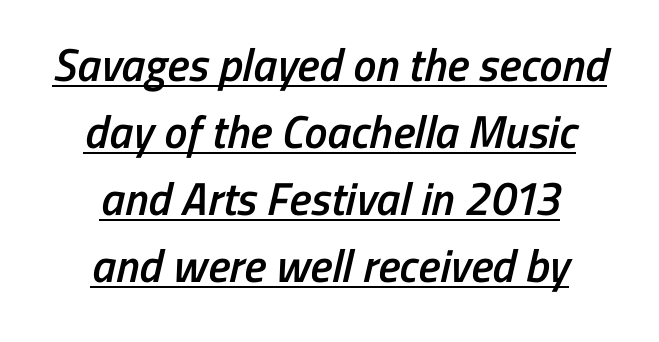
{"serif": "no", "bold": "semi", "weight": "semibold", "width": "condensed", "stroke_contrast": "low", "x_height": "medium", "monospaced": "no", "underline": "yes", "align": "center", "line_spacing": "normal", "line_spacing_ratio": 1.46, "letter_spacing": "normal", "letter_spacing_em": 0.0, "glyph_px": 46}
